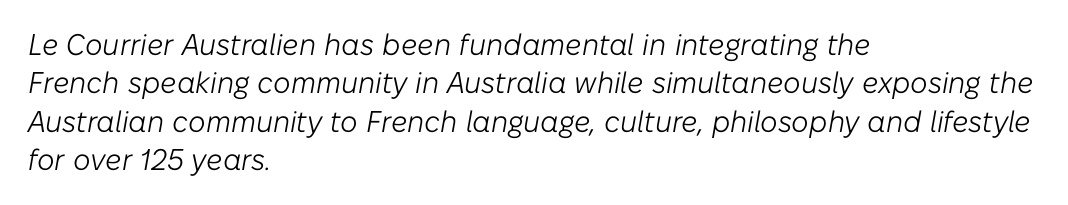
The image shows 30 px light type, italic (leaning right); set left-aligned, normal line spacing (1.28x), normal letter spacing, not underlined; low stroke contrast and a medium x-height.
